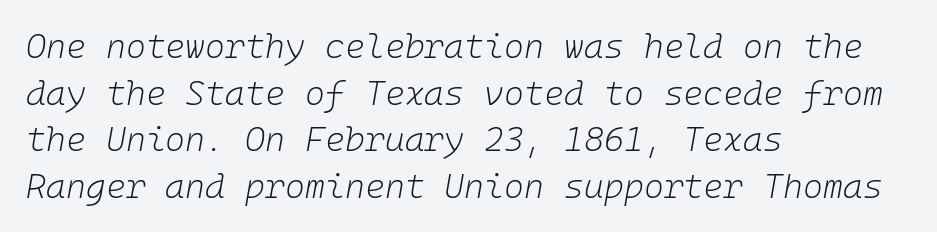
Unmarked baselines from the first word to the last. Caption: face not bold, strokes unweighted. The setting favours the left margin, as ordinary paragraphs usually do. Baseline-to-baseline distance is the conventional proportion of letter height. Each word holds together tightly as a unit, with standard inter-letter gaps. Is the type slanted? Yes — the strokes lean at a clear angle.
